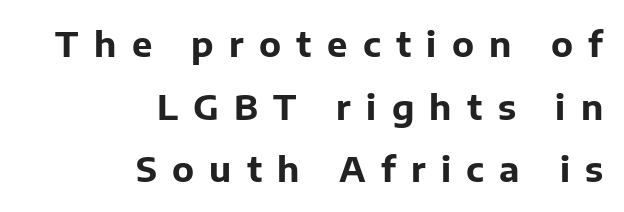
{"serif": "no", "italic": "no", "bold": "yes", "weight": "bold", "width": "normal", "stroke_contrast": "low", "x_height": "medium", "monospaced": "no", "underline": "no", "align": "right", "line_spacing_ratio": 1.84, "letter_spacing": "wide", "letter_spacing_em": 0.45, "glyph_px": 34}
